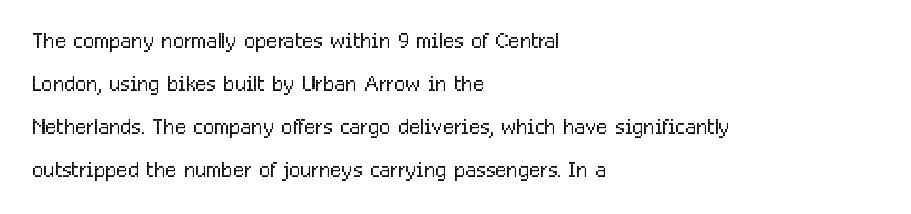
The image shows 30 px light, condensed sans-serif type, upright; set left-aligned, normal line spacing (1.43x), normal letter spacing, not underlined; low stroke contrast and a medium x-height.
